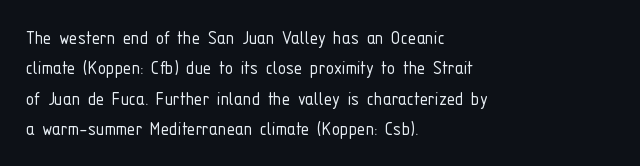
The image shows 21 px text type, upright; set left-aligned, normal line spacing (1.45x), normal letter spacing, not underlined.
